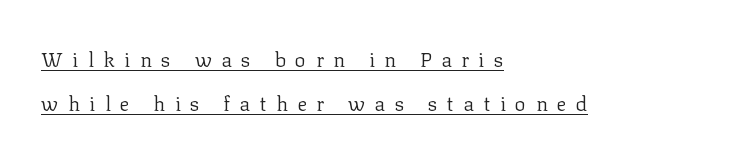
You could fit nearly another row in the gap between these rows. Weight: not bold — regular or lighter. The letters stand straight up with perfectly vertical stems. Like a heading marked for emphasis, these lines bear an underscore. These lines stack with their left ends in a neat column.
